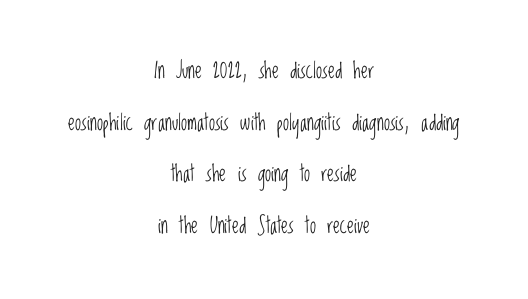
Q: Is the text bold? A: No.
Q: Is the text italic (slanted)? A: No, it is upright.
Q: Is the text underlined? A: No.
Q: How is the paragraph aligned? A: Centered.
Q: Is the spacing between letters normal or unusually wide? A: Normal.
Q: Is the spacing between lines tight, normal or loose? A: Loose.
